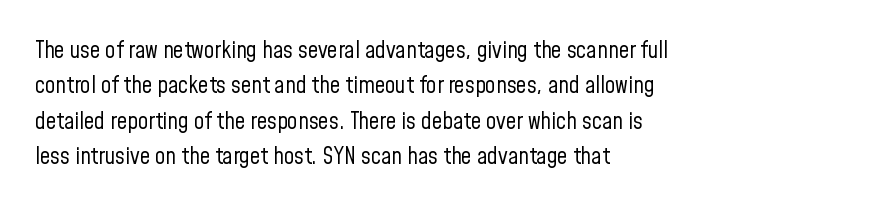
The image shows 23 px text type, upright; set left-aligned, normal line spacing (1.54x), normal letter spacing, not underlined.
